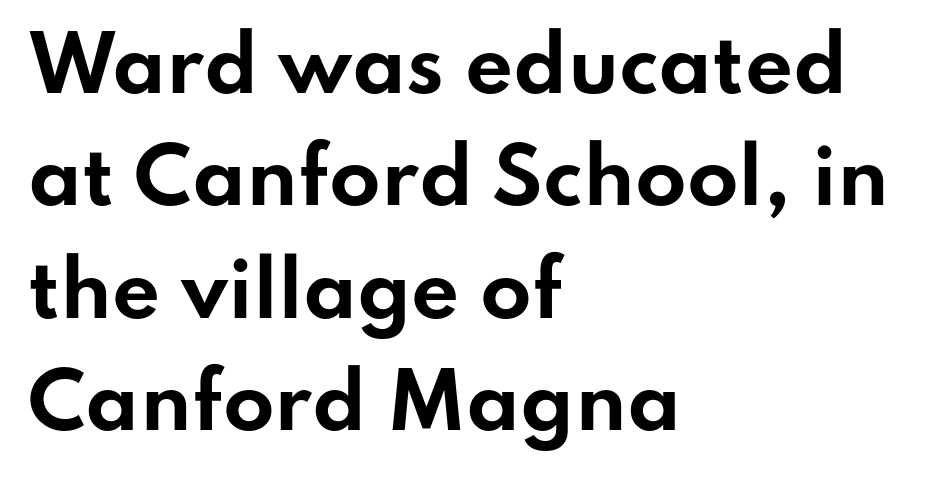
The image shows 75 px bold, wide sans-serif type, upright; set left-aligned, normal line spacing (1.5x), normal letter spacing, not underlined; low stroke contrast and a small x-height.
